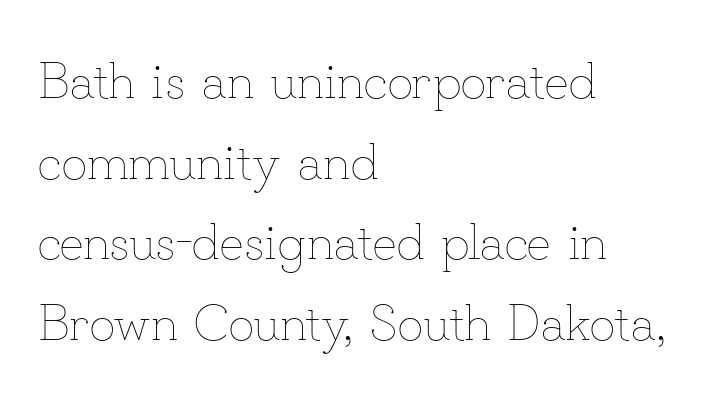
Q: Is the text bold? A: No.
Q: Is the text italic (slanted)? A: No, it is upright.
Q: Is the text underlined? A: No.
Q: How is the paragraph aligned? A: Left-aligned.
Q: Is the spacing between letters normal or unusually wide? A: Normal.
Q: Is the spacing between lines tight, normal or loose? A: Normal.
Q: Width (condensed, normal, or wide)? A: Normal.
Q: Stroke contrast? A: Low.
Q: x-height? A: Small.
Q: Monospaced? A: No.
